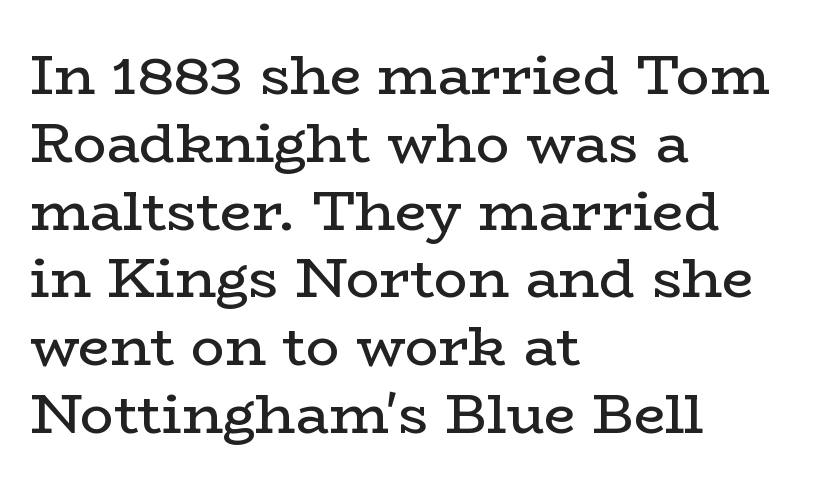
The image shows 56 px regular-weight, wide serif type, upright; set left-aligned, line spacing 1.21x, normal letter spacing, not underlined; low stroke contrast and a medium x-height.
